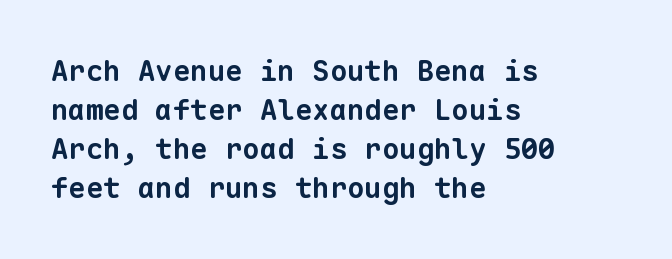
Q: Is the text bold? A: Yes.
Q: Is the typeface a serif or a sans-serif typeface? A: Sans-serif.
Q: Is the text underlined? A: No.
Q: How is the paragraph aligned? A: Left-aligned.
Q: Is the spacing between letters normal or unusually wide? A: Normal.
Q: Is the spacing between lines tight, normal or loose? A: Normal.
Q: Width (condensed, normal, or wide)? A: Normal.
Q: Stroke contrast? A: Low.
Q: x-height? A: Medium.
Q: Monospaced? A: Yes.
